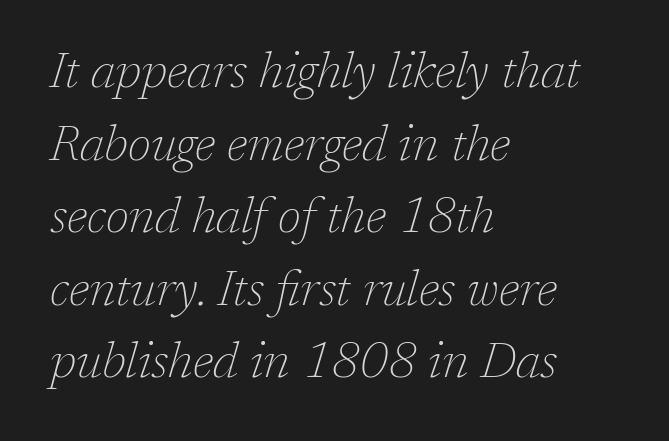
Q: Is the text bold? A: No.
Q: Is the text italic (slanted)? A: Yes, it leans right by about 17 degrees.
Q: Is the typeface a serif or a sans-serif typeface? A: Serif.
Q: Is the text underlined? A: No.
Q: How is the paragraph aligned? A: Left-aligned.
Q: Is the spacing between letters normal or unusually wide? A: Normal.
Q: Is the spacing between lines tight, normal or loose? A: Normal.
Q: Width (condensed, normal, or wide)? A: Normal.
Q: Stroke contrast? A: Low.
Q: x-height? A: Medium.
Q: Monospaced? A: No.
